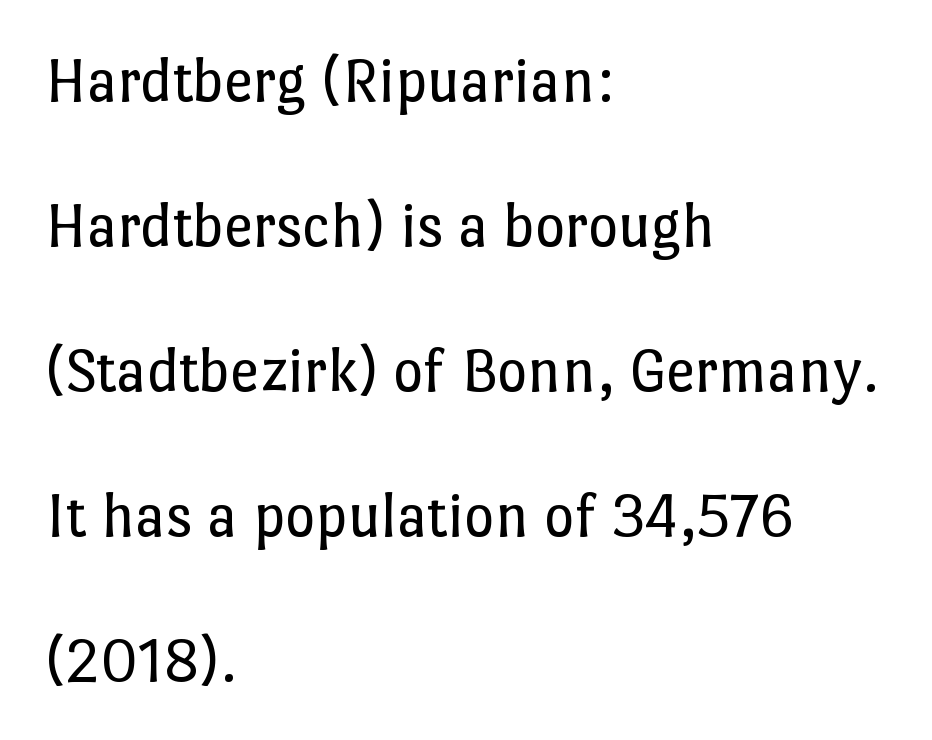
The paragraph shown leans on its left margin. How would I describe the line gaps? Wide and relaxed. A typesetter would call this proportional, since set widths differ per character. The zone under the glyphs is completely vacant. Notice how the stems are strictly vertical — no italics here. Standard letterfit; no display-style spreading of the glyphs.
